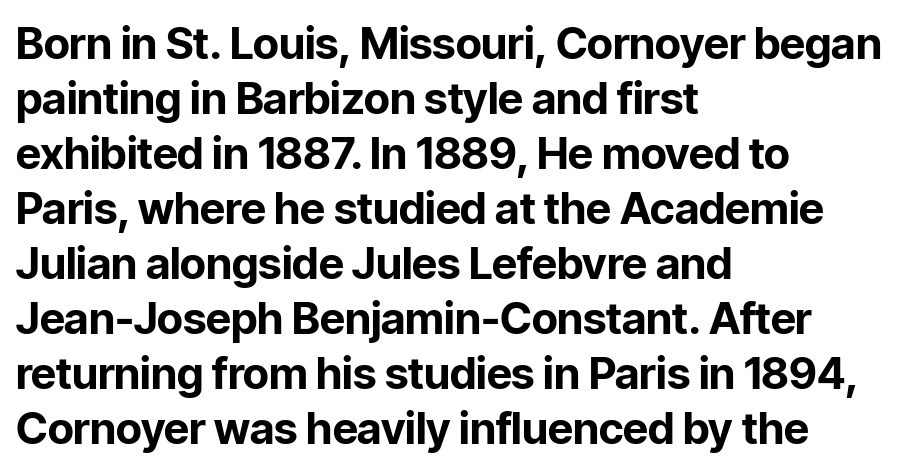
Each word holds together tightly as a unit, with standard inter-letter gaps. Unlike italic type, these characters show no tilt at all. You could not count columns in this text — the font is proportionally spaced. Casual observation: everything's shoved over to the left.
